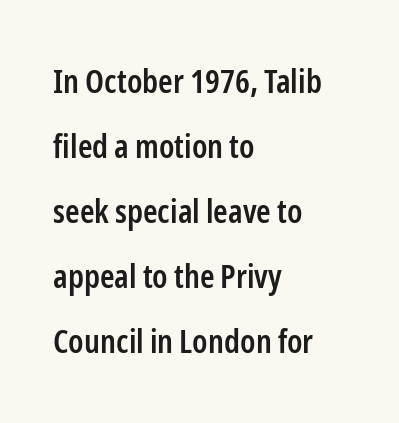
The image shows 33 px semibold, condensed sans-serif type, upright; set left-aligned, loose line spacing (1.97x), normal letter spacing, not underlined; low stroke contrast and a medium x-height.
